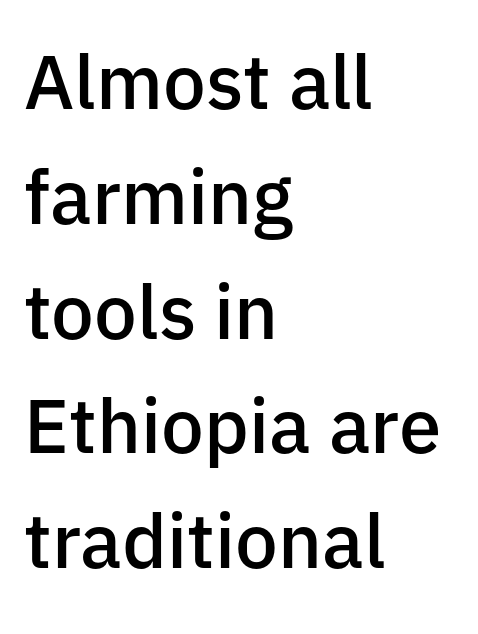
Q: Is the text bold? A: Semi-bold.
Q: Is the text italic (slanted)? A: No, it is upright.
Q: Is the typeface a serif or a sans-serif typeface? A: Sans-serif.
Q: Is the text underlined? A: No.
Q: How is the paragraph aligned? A: Left-aligned.
Q: Is the spacing between letters normal or unusually wide? A: Normal.
Q: Is the spacing between lines tight, normal or loose? A: Normal.
Q: Width (condensed, normal, or wide)? A: Normal.
Q: Stroke contrast? A: Low.
Q: x-height? A: Medium.
Q: Monospaced? A: No.
